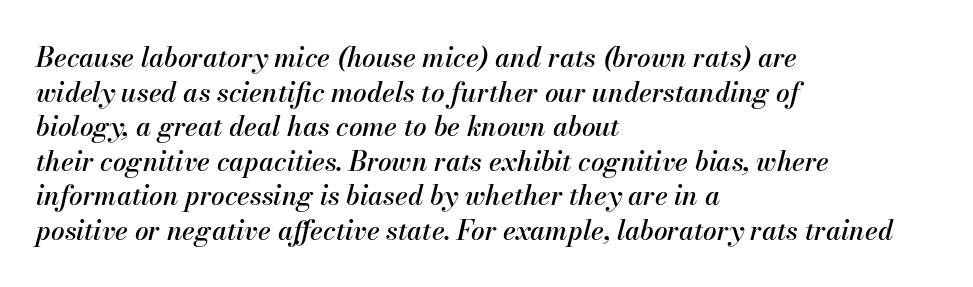
The glyphs look as if they've been sheared to an angle. No word sits above an underline. Is the block centered? No — it sits flush against the left margin. Does extra space separate the letters? No, they use regular spacing. A typesetter would call this leading conventional body-copy spacing.
